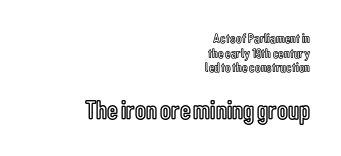
Size hierarchy here favors the trailing block over the leading one. Is the block centered? No — it sits flush against the right margin. Style check: upright. Default kerning and tracking; the words read as compact shapes. If you measured baseline to baseline, you'd find a short distance. Anything drawn beneath the words? Only blank space.
